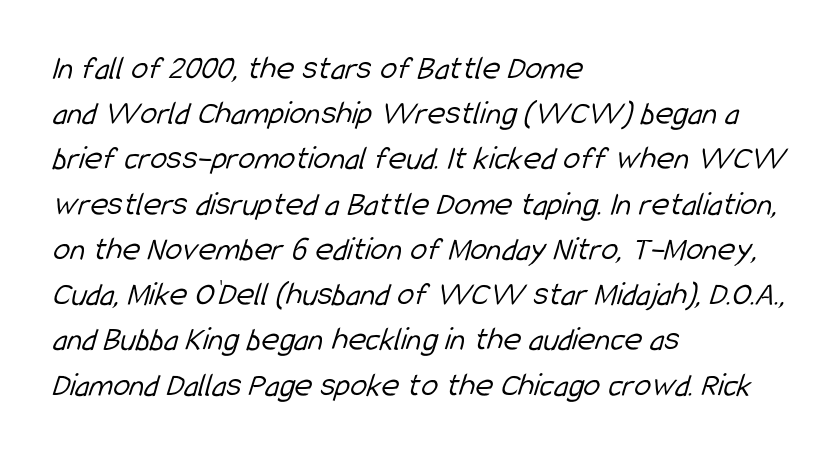
Plain, unruled lines of type. Standard letterfit; no display-style spreading of the glyphs. Weight: in the light-to-regular range. The rendering anchors every line to the left-hand side. Successive baselines arrive at the customary interval.
